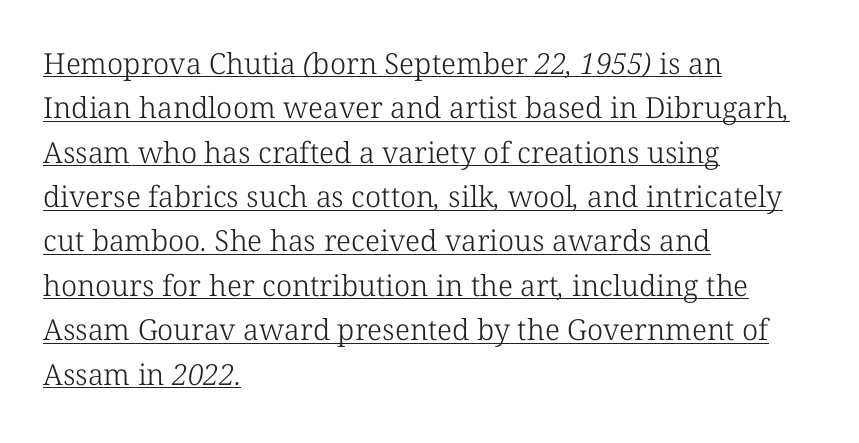
Q: Is the text bold? A: No.
Q: Is the typeface a serif or a sans-serif typeface? A: Serif.
Q: Is the text underlined? A: Yes.
Q: How is the paragraph aligned? A: Left-aligned.
Q: Is the spacing between letters normal or unusually wide? A: Normal.
Q: Is the spacing between lines tight, normal or loose? A: Normal.
Q: Width (condensed, normal, or wide)? A: Normal.
Q: Stroke contrast? A: Low.
Q: x-height? A: Medium.
Q: Monospaced? A: No.
